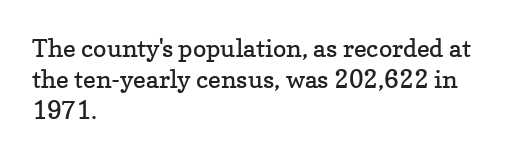
Q: Is the text bold? A: No.
Q: Is the text italic (slanted)? A: No, it is upright.
Q: Is the text underlined? A: No.
Q: How is the paragraph aligned? A: Left-aligned.
Q: Is the spacing between letters normal or unusually wide? A: Normal.
